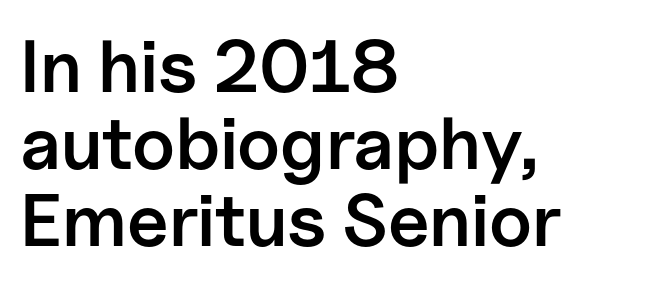
Italic? Not at all — the glyphs are vertical. Every letter is mildly thick-stroked: semibold rather than bold. Character widths vary here, with narrow letters taking less room than wide ones. The line-height multiplier appears low, near solid setting. Each word holds together tightly as a unit, with standard inter-letter gaps. All the whitespace from short lines collects on the right.
